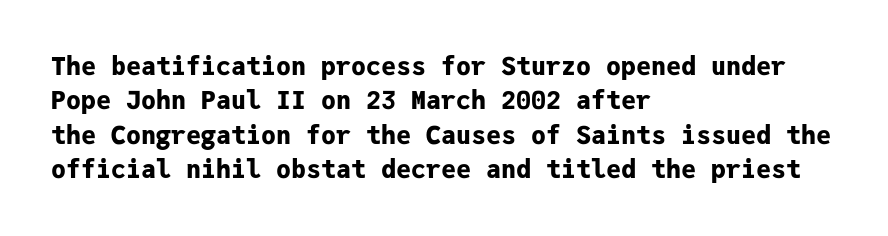
Q: Is the text bold? A: Yes.
Q: Is the text italic (slanted)? A: No, it is upright.
Q: Is the text underlined? A: No.
Q: How is the paragraph aligned? A: Left-aligned.
Q: Is the spacing between letters normal or unusually wide? A: Normal.
Q: Is the spacing between lines tight, normal or loose? A: Normal.
